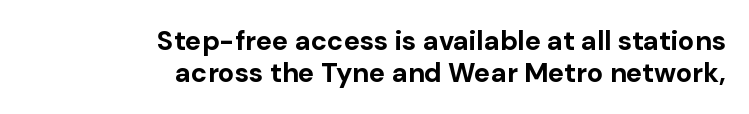
Set as a true bold cut, around the 700 mark. In terms of posture, this sample is upright. This sample uses plain, unmodified letter spacing. The baseline area is clear.
